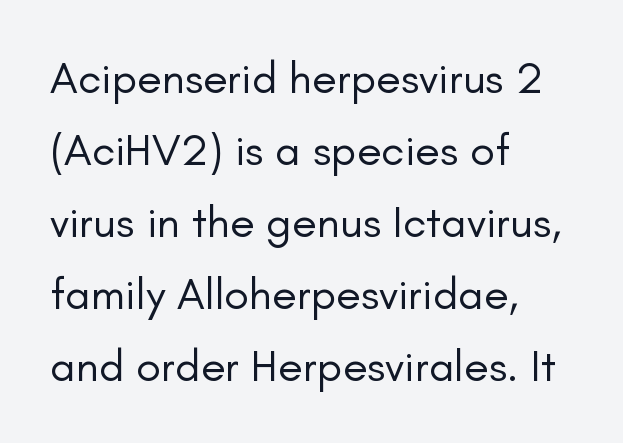
Every character sits straight up, as roman type does. The rag falls on the right side of this text block. The letters sit at their default tracking, neither squeezed nor spread. The strokes carry an ordinary text weight at most. This is sans-serif lettering, the kind often seen on screens and signage. The strip under each line holds only bare page.
